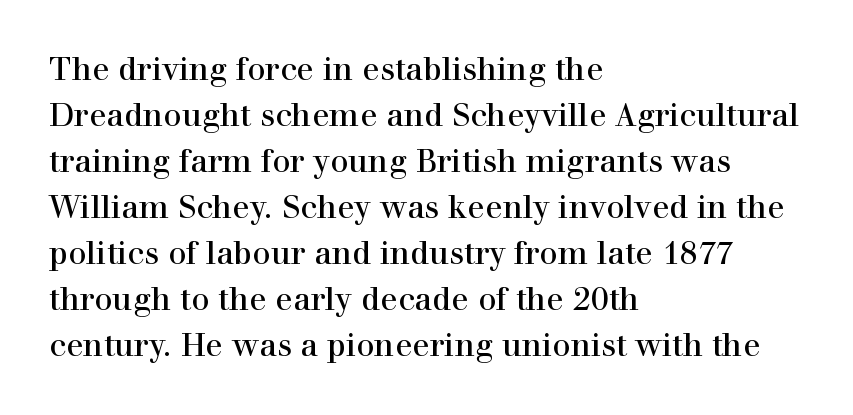
Q: Is the text bold? A: No.
Q: Is the text italic (slanted)? A: No, it is upright.
Q: Is the typeface a serif or a sans-serif typeface? A: Serif.
Q: Is the text underlined? A: No.
Q: How is the paragraph aligned? A: Left-aligned.
Q: Is the spacing between letters normal or unusually wide? A: Normal.
Q: Is the spacing between lines tight, normal or loose? A: Normal.
Q: Width (condensed, normal, or wide)? A: Normal.
Q: Stroke contrast? A: High.
Q: x-height? A: Medium.
Q: Monospaced? A: No.
